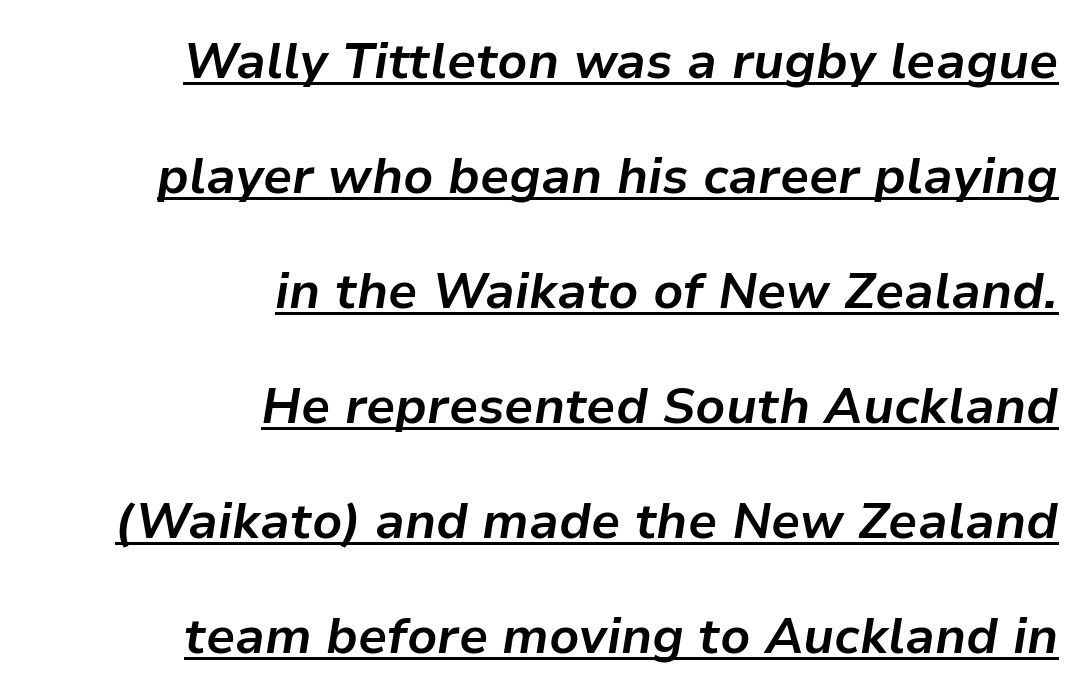
The image shows 50 px bold type, italic (leaning right); set right-aligned, loose line spacing (2.3x), normal letter spacing, underlined; low stroke contrast and a medium x-height.
